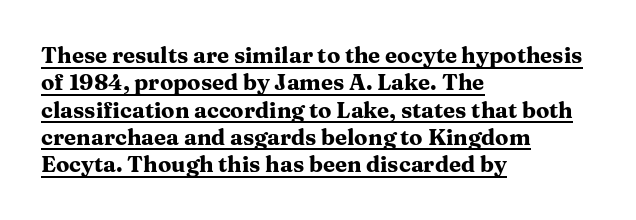
Q: Is the text bold? A: Yes.
Q: Is the text italic (slanted)? A: No, it is upright.
Q: Is the text underlined? A: Yes.
Q: How is the paragraph aligned? A: Left-aligned.
Q: Is the spacing between letters normal or unusually wide? A: Normal.
